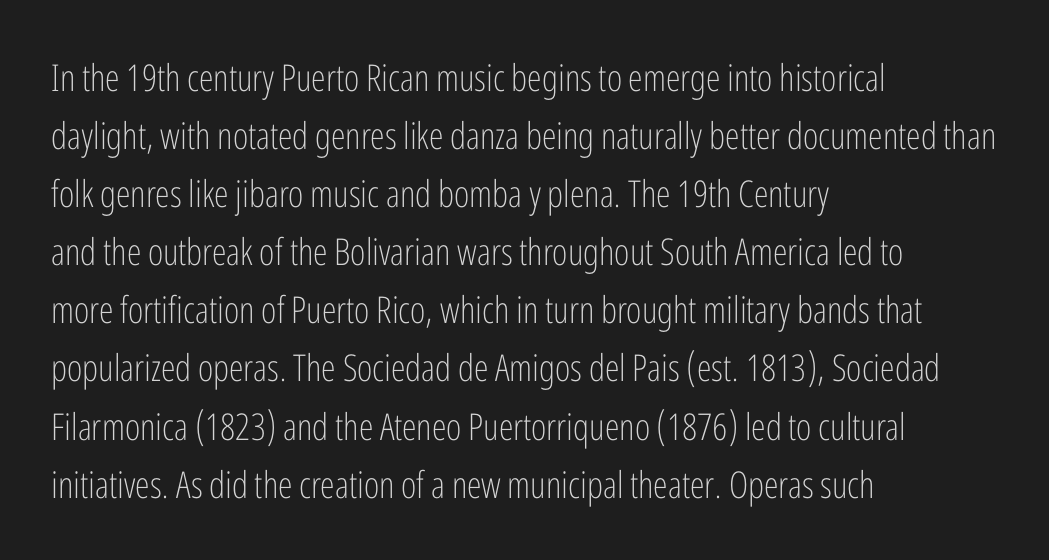
{"serif": "no", "italic": "no", "bold": "no", "weight": "light", "width": "condensed", "stroke_contrast": "low", "x_height": "medium", "monospaced": "no", "underline": "no", "align": "left", "line_spacing": "normal", "line_spacing_ratio": 1.57, "letter_spacing": "normal", "letter_spacing_em": 0.0, "glyph_px": 37}
